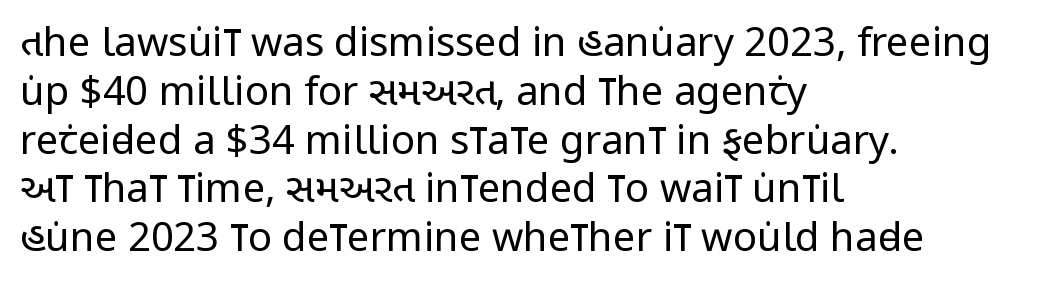
Caption: standard tracking, unaltered. This sample has the flowing, uneven cadence of proportional lettering. Unmarked baselines from the first word to the last. The font's upright variant was chosen for this text.
